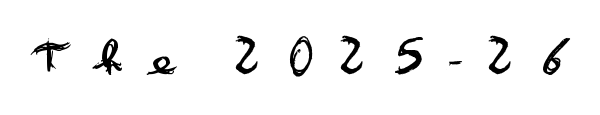
Heaviness? Minimal to ordinary, like unemphasized prose. If you drew a line through each stem, it would be perfectly vertical. Honestly, the letter spacing is so wide it's the main thing you notice. Note the varied advance widths — an 'i' is clearly narrower than an 'm'.
